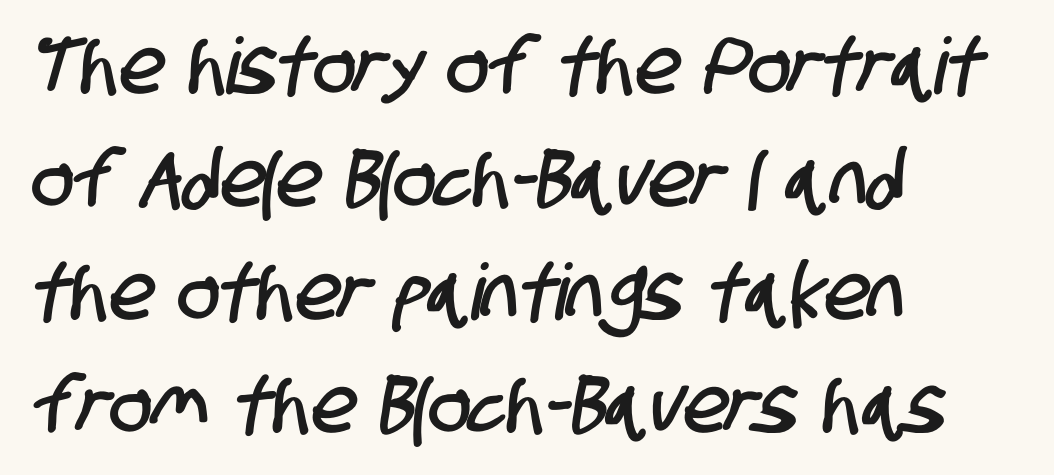
{"serif": "no", "width": "condensed", "stroke_contrast": "low", "x_height": "large", "monospaced": "no", "underline": "no", "align": "left", "line_spacing": "normal", "line_spacing_ratio": 1.45, "letter_spacing": "normal", "letter_spacing_em": 0.0, "glyph_px": 78}
